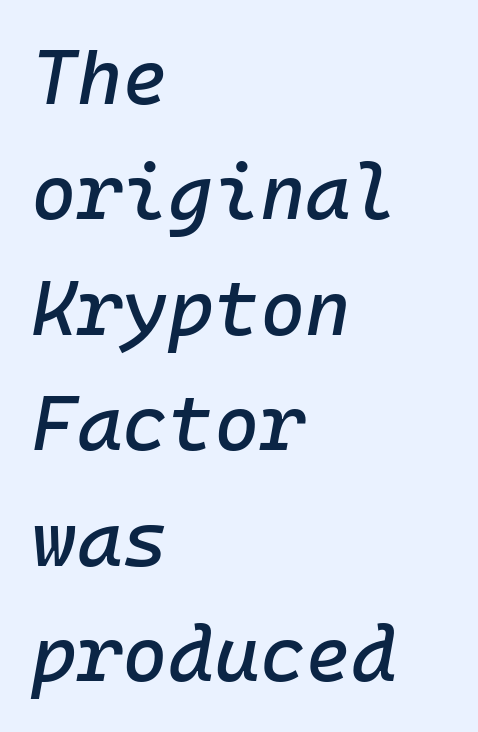
The vertical gap from one line to the next is medium. The face used here has a pronounced slope to its letters. The letters sit at their default tracking, neither squeezed nor spread. Monospaced: the letters line up in strict vertical columns. Alignment: flush left. The words here are not underlined.
